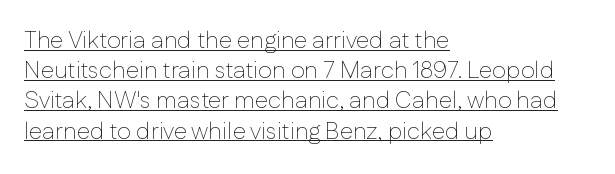
Q: Is the text bold? A: No.
Q: Is the text italic (slanted)? A: No, it is upright.
Q: Is the text underlined? A: Yes.
Q: How is the paragraph aligned? A: Left-aligned.
Q: Is the spacing between letters normal or unusually wide? A: Normal.
Q: Is the spacing between lines tight, normal or loose? A: Normal.
